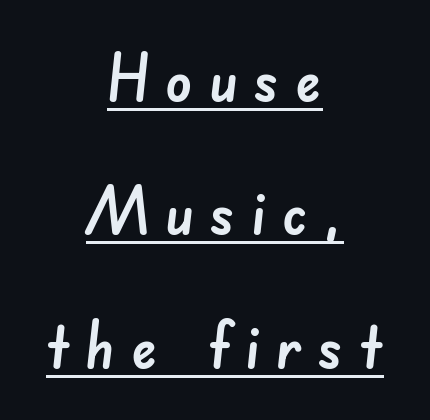
{"serif": "no", "width": "normal", "stroke_contrast": "low", "x_height": "small", "monospaced": "no", "underline": "yes", "align": "center", "line_spacing": "loose", "line_spacing_ratio": 2.02, "letter_spacing": "wide", "letter_spacing_em": 0.24, "glyph_px": 66}
